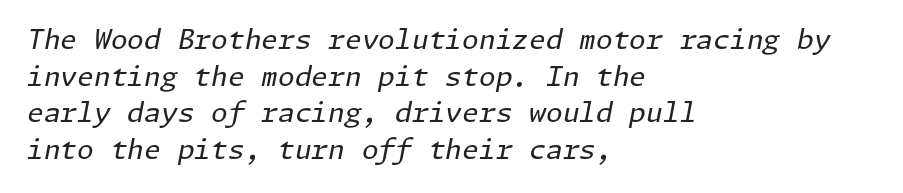
Q: Is the text bold? A: No.
Q: Is the text italic (slanted)? A: Yes, it leans right by about 11 degrees.
Q: Is the text underlined? A: No.
Q: How is the paragraph aligned? A: Left-aligned.
Q: Is the spacing between letters normal or unusually wide? A: Normal.
Q: Is the spacing between lines tight, normal or loose? A: Normal.
